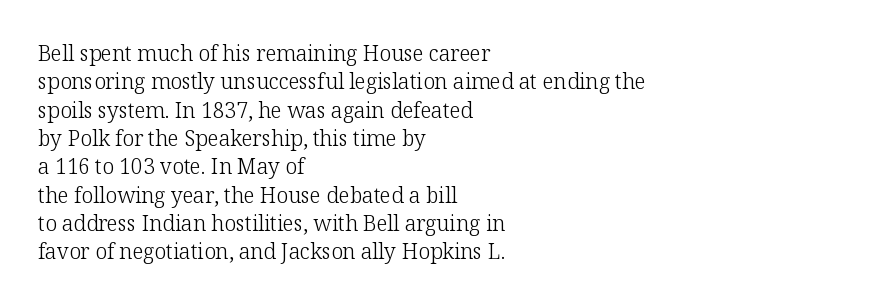
The image shows 21 px text type, upright; set left-aligned, normal line spacing (1.35x), normal letter spacing, not underlined.
